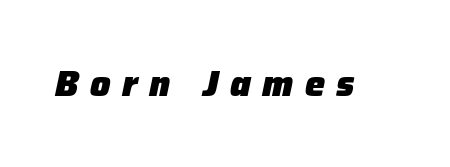
This sample uses an oblique cut, with every glyph tilted off the vertical. The glyphs have the mass of a bold cut. The letters advance in unequal steps, a hallmark of proportional type. The letterforms stand isolated, each surrounded by extra space.
